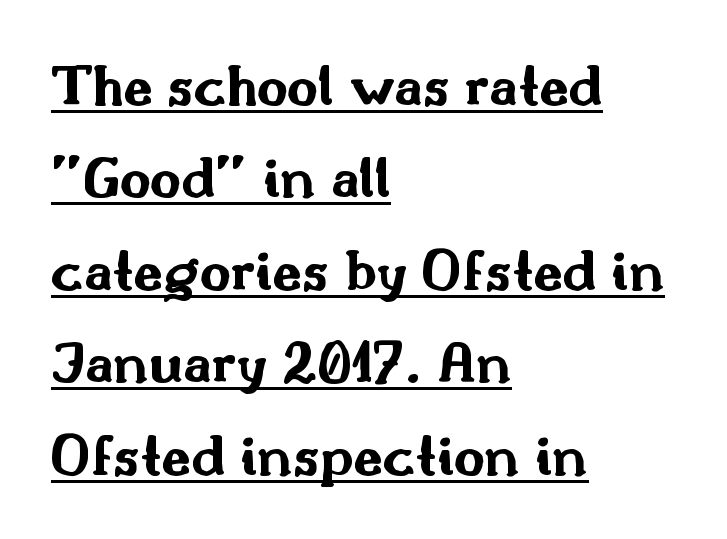
The image shows 60 px bold, wide sans-serif type, upright; set left-aligned, normal line spacing (1.54x), normal letter spacing, underlined; medium stroke contrast and a small x-height.
